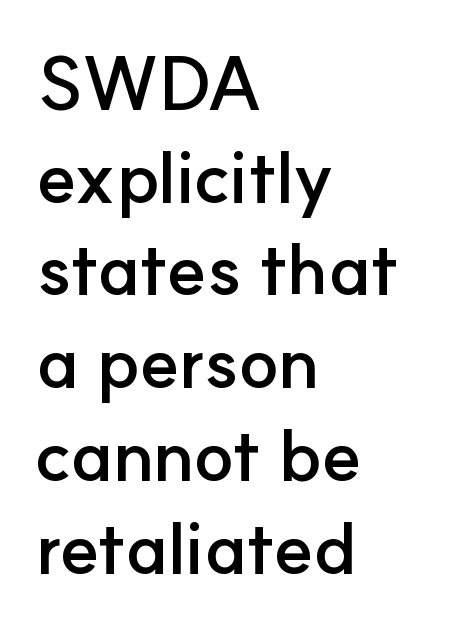
Q: Is the text bold? A: Yes.
Q: Is the text italic (slanted)? A: No, it is upright.
Q: Is the typeface a serif or a sans-serif typeface? A: Sans-serif.
Q: Is the text underlined? A: No.
Q: How is the paragraph aligned? A: Left-aligned.
Q: Is the spacing between letters normal or unusually wide? A: Normal.
Q: Is the spacing between lines tight, normal or loose? A: Normal.
Q: Width (condensed, normal, or wide)? A: Normal.
Q: Stroke contrast? A: Low.
Q: x-height? A: Small.
Q: Monospaced? A: No.
